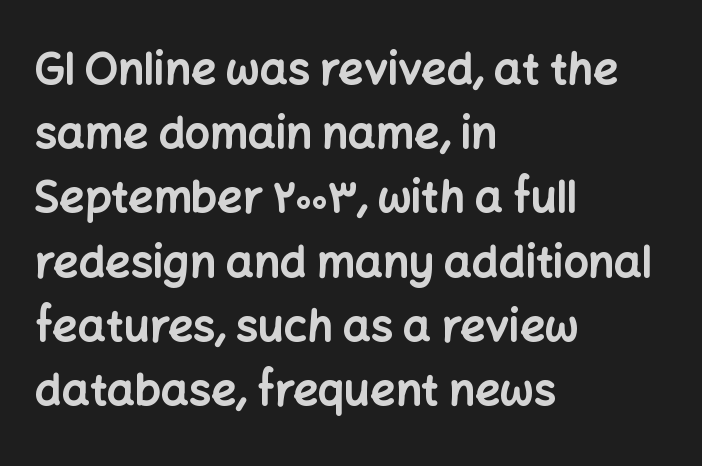
These lines carry a lot of weight — the face is fully bold. These lines sit exactly where default settings would place them. Type without underlining. This is roman type, the default non-slanted kind. Nothing sits at the stroke ends, so this counts as sans-serif. Line beginnings align vertically; line endings do not.
